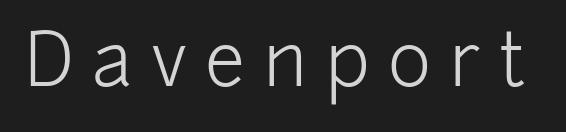
Spacing between characters has been opened up far beyond the box default. Regarding serifs, this sample does without them. Italic: no, the glyphs are upright roman. Weight class: somewhere from thin through regular.
